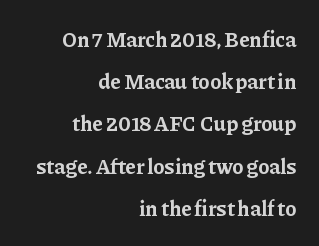
Q: Is the text bold? A: Yes.
Q: Is the text italic (slanted)? A: No, it is upright.
Q: Is the text underlined? A: No.
Q: How is the paragraph aligned? A: Right-aligned.
Q: Is the spacing between letters normal or unusually wide? A: Normal.
Q: Is the spacing between lines tight, normal or loose? A: Loose.
